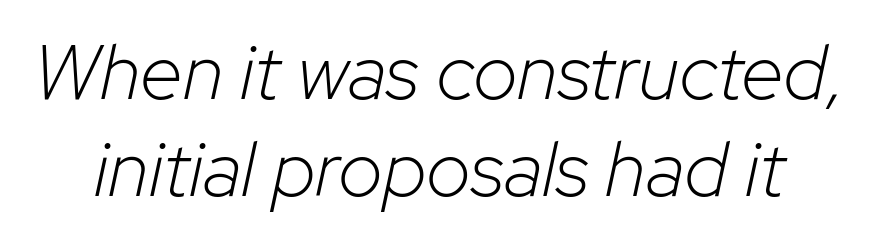
{"italic": "yes", "lean": "right", "slant_degrees": 12, "bold": "no", "weight": "light", "width": "normal", "stroke_contrast": "low", "x_height": "medium", "monospaced": "no", "underline": "no", "line_spacing_ratio": 1.24, "letter_spacing": "normal", "letter_spacing_em": 0.0, "glyph_px": 78}
